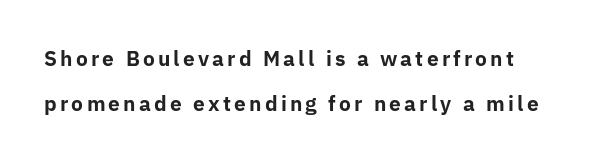
The image shows 20 px bold type, upright; set loose line spacing (2.24x), not underlined.
